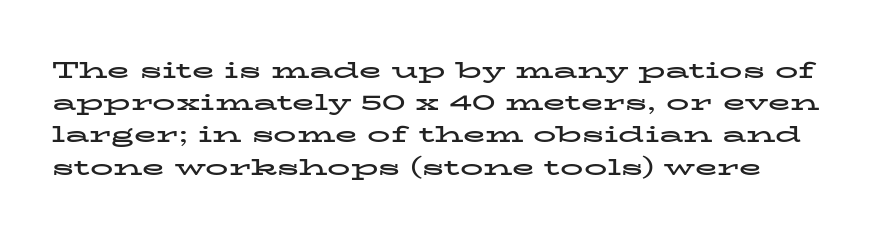
The image shows 23 px bold type, upright; set normal line spacing (1.4x), normal letter spacing, not underlined.
